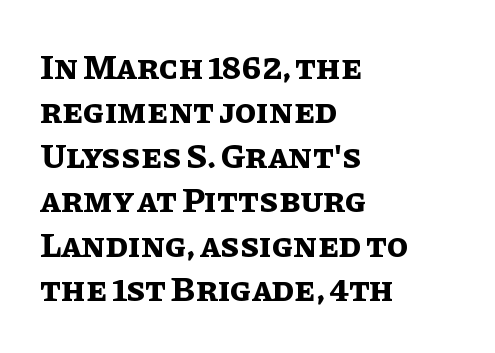
{"italic": "no", "bold": "yes", "weight": "bold", "width": "normal", "stroke_contrast": "low", "x_height": "large", "monospaced": "no", "underline": "no", "align": "left", "line_spacing": "normal", "line_spacing_ratio": 1.27, "letter_spacing": "normal", "letter_spacing_em": 0.0, "glyph_px": 35}
